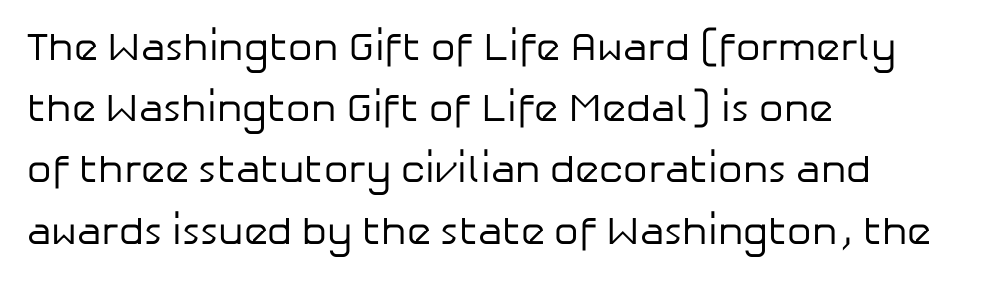
{"serif": "no", "italic": "no", "bold": "no", "weight": "regular", "width": "normal", "stroke_contrast": "low", "x_height": "medium", "monospaced": "no", "underline": "no", "align": "left", "line_spacing": "normal", "line_spacing_ratio": 1.57, "letter_spacing": "normal", "letter_spacing_em": 0.0, "glyph_px": 39}
